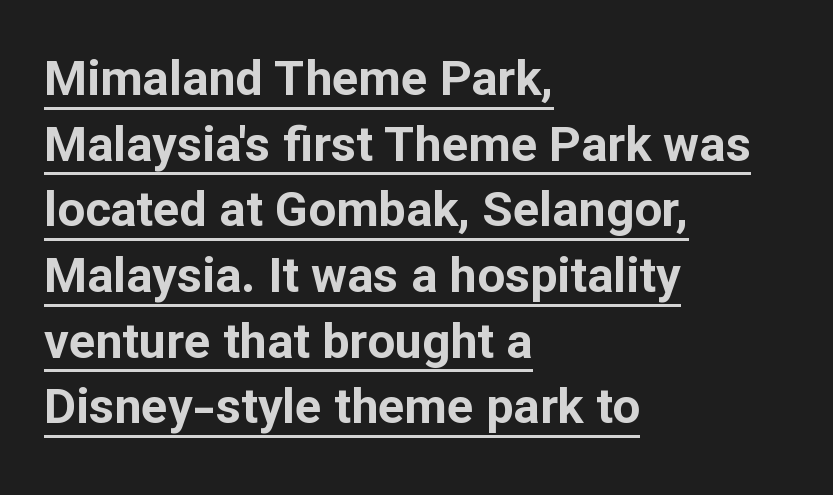
Q: Is the text bold? A: Yes.
Q: Is the text italic (slanted)? A: No, it is upright.
Q: Is the typeface a serif or a sans-serif typeface? A: Sans-serif.
Q: Is the text underlined? A: Yes.
Q: How is the paragraph aligned? A: Left-aligned.
Q: Is the spacing between letters normal or unusually wide? A: Normal.
Q: Is the spacing between lines tight, normal or loose? A: Normal.
Q: Width (condensed, normal, or wide)? A: Normal.
Q: Stroke contrast? A: Low.
Q: x-height? A: Medium.
Q: Monospaced? A: No.
